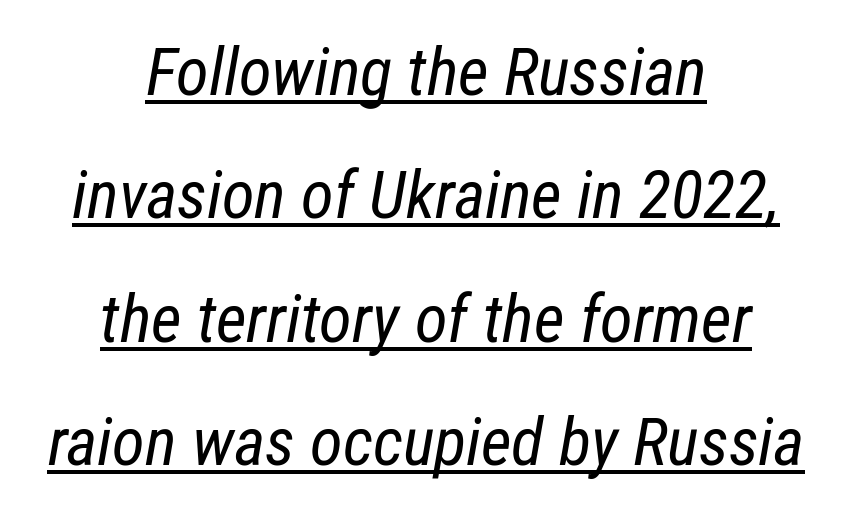
{"italic": "yes", "lean": "right", "slant_degrees": 12, "bold": "no", "weight": "regular", "width": "condensed", "stroke_contrast": "low", "x_height": "medium", "monospaced": "no", "underline": "yes", "align": "center", "line_spacing_ratio": 1.84, "letter_spacing": "normal", "letter_spacing_em": 0.0, "glyph_px": 67}
